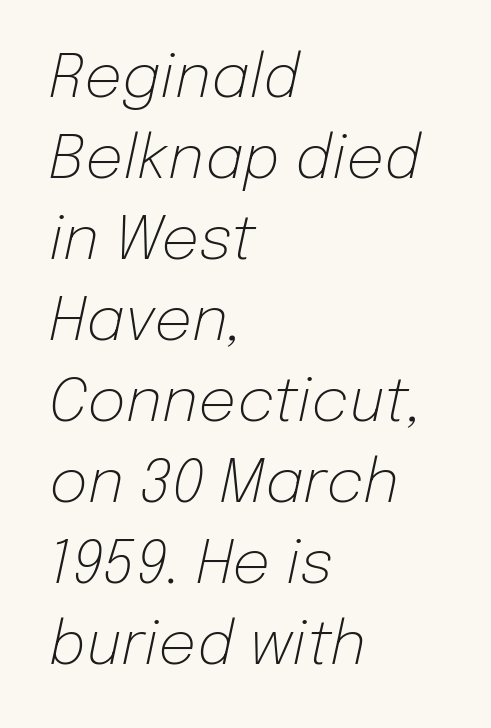
Q: Is the text bold? A: No.
Q: Is the text italic (slanted)? A: Yes, it leans right by about 12 degrees.
Q: Is the text underlined? A: No.
Q: How is the paragraph aligned? A: Left-aligned.
Q: Is the spacing between letters normal or unusually wide? A: Normal.
Q: Is the spacing between lines tight, normal or loose? A: Normal.
Q: Width (condensed, normal, or wide)? A: Normal.
Q: Stroke contrast? A: Low.
Q: x-height? A: Medium.
Q: Monospaced? A: No.
